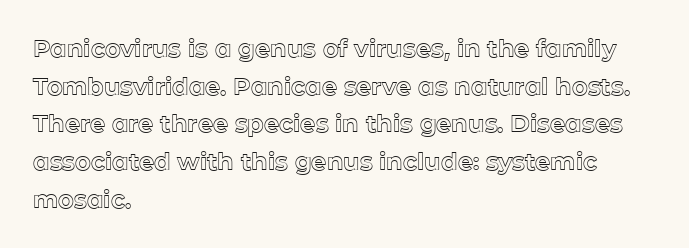
Q: Is the text italic (slanted)? A: No, it is upright.
Q: Is the text underlined? A: No.
Q: How is the paragraph aligned? A: Left-aligned.
Q: Is the spacing between letters normal or unusually wide? A: Normal.
Q: Is the spacing between lines tight, normal or loose? A: Normal.
